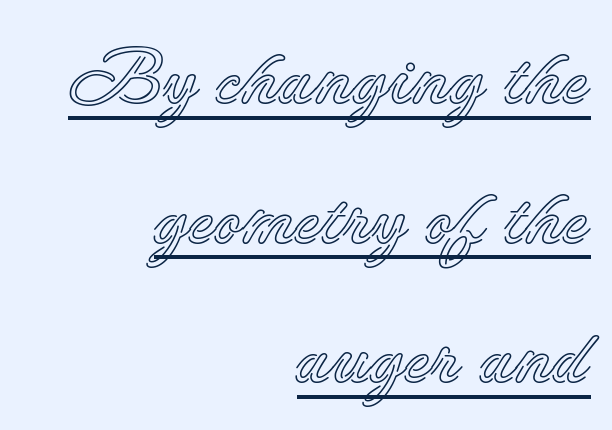
{"width": "normal", "x_height": "small", "monospaced": "no", "underline": "yes", "align": "right", "line_spacing_ratio": 1.79, "letter_spacing": "normal", "letter_spacing_em": 0.0, "glyph_px": 78}
